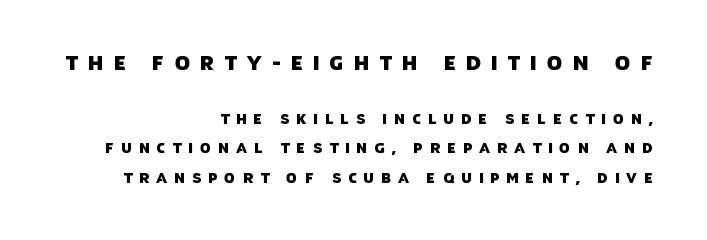
Q: Is the text underlined? A: No.
Q: How is the paragraph aligned? A: Right-aligned.
Q: Is the spacing between letters normal or unusually wide? A: Unusually wide.
Q: Is the spacing between lines tight, normal or loose? A: Loose.
Q: Which block of text is set in a larger size, the first (top) or the second (bottom)? A: The first (top) one.
